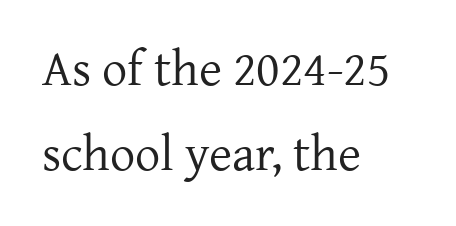
Q: Is the text bold? A: No.
Q: Is the text italic (slanted)? A: No, it is upright.
Q: Is the typeface a serif or a sans-serif typeface? A: Serif.
Q: Is the text underlined? A: No.
Q: How is the paragraph aligned? A: Left-aligned.
Q: Is the spacing between letters normal or unusually wide? A: Normal.
Q: Is the spacing between lines tight, normal or loose? A: Normal.
Q: Width (condensed, normal, or wide)? A: Normal.
Q: Stroke contrast? A: Low.
Q: x-height? A: Medium.
Q: Monospaced? A: No.
